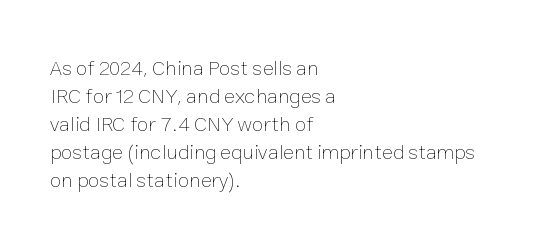
{"italic": "no", "bold": "no", "underline": "no", "align": "left", "line_spacing": "normal", "line_spacing_ratio": 1.33, "letter_spacing": "normal", "letter_spacing_em": 0.0, "glyph_px": 21}
